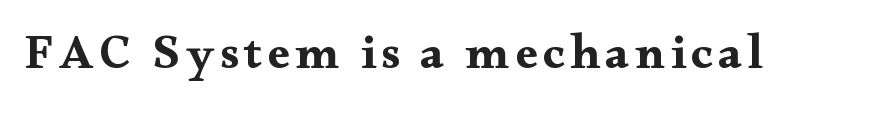
The font's upright variant was chosen for this text. This is serif lettering, the kind often seen in printed books. Does the weight exceed regular? Yes, all the way to bold. Quick note: underline off. Here the designer chose a conventional face with non-uniform glyph widths.
